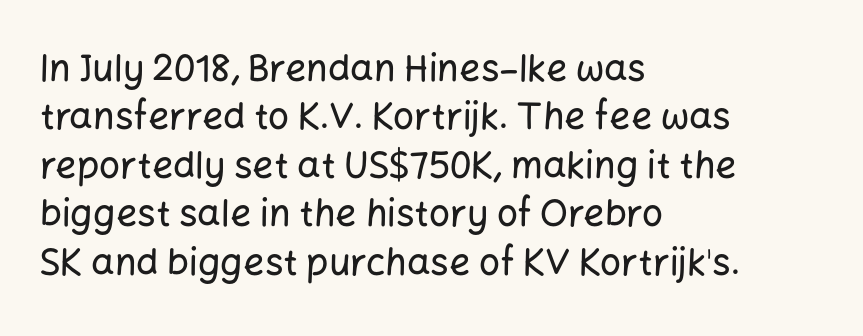
The image shows 37 px sans-serif type, upright; set left-aligned, normal line spacing (1.31x), normal letter spacing, not underlined; low stroke contrast and a medium x-height.
